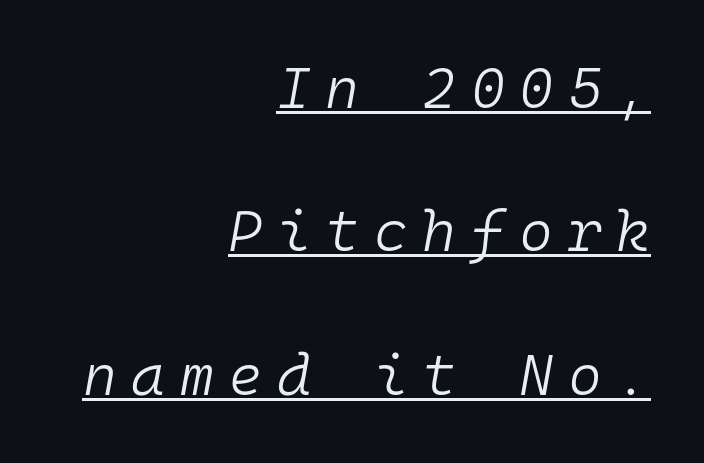
The image shows 58 px light type, italic (leaning right), monospaced; set right-aligned, loose line spacing (2.47x), unusually wide letter spacing (+0.25 em), underlined; low stroke contrast and a medium x-height.
